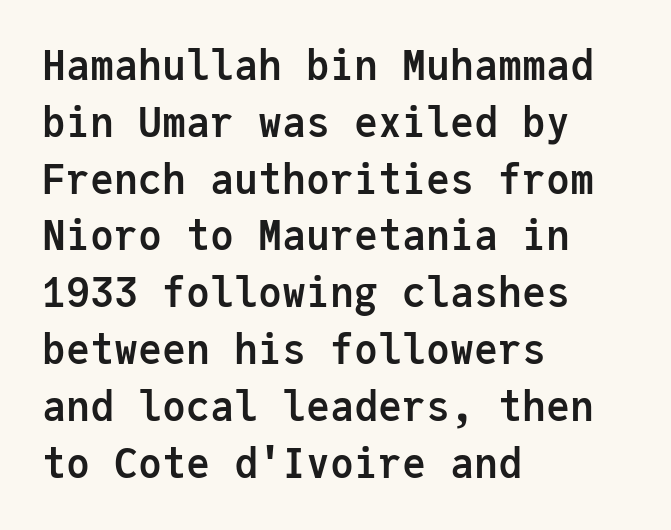
{"serif": "no", "italic": "no", "bold": "yes", "weight": "semibold", "width": "normal", "stroke_contrast": "low", "x_height": "medium", "monospaced": "yes", "underline": "no", "align": "left", "line_spacing": "normal", "line_spacing_ratio": 1.42, "letter_spacing": "normal", "letter_spacing_em": 0.0, "glyph_px": 40}
